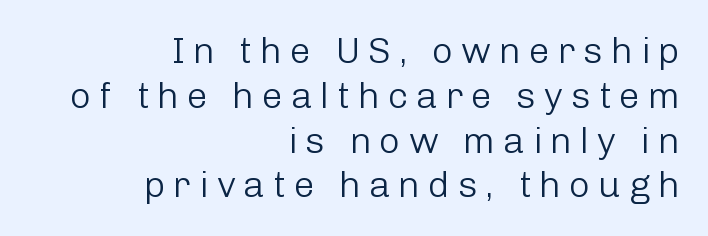
{"serif": "no", "italic": "no", "bold": "no", "weight": "light", "width": "normal", "stroke_contrast": "low", "x_height": "medium", "monospaced": "no", "underline": "no", "align": "right", "line_spacing_ratio": 1.21, "letter_spacing": "wide", "letter_spacing_em": 0.21, "glyph_px": 37}
